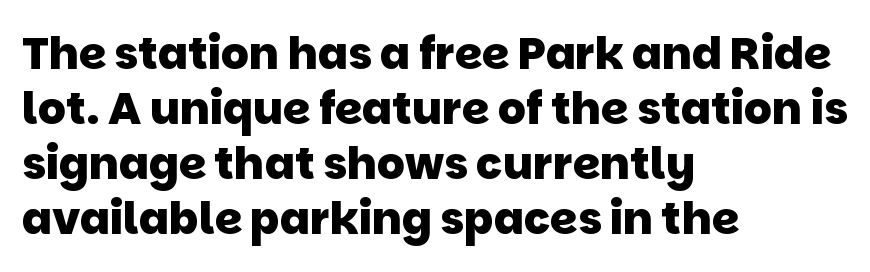
The image shows 44 px heavy sans-serif type; set left-aligned, normal line spacing (1.25x), normal letter spacing, not underlined; low stroke contrast and a large x-height.
